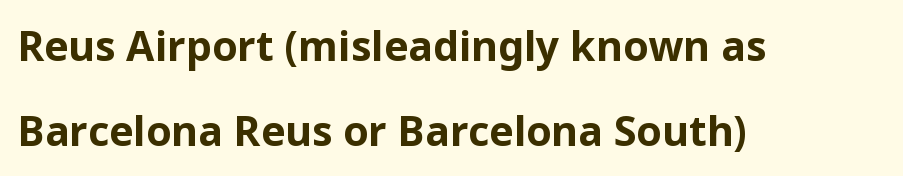
The image shows 41 px bold sans-serif type, upright; set left-aligned, loose line spacing (2.07x), normal letter spacing, not underlined; low stroke contrast and a medium x-height.
